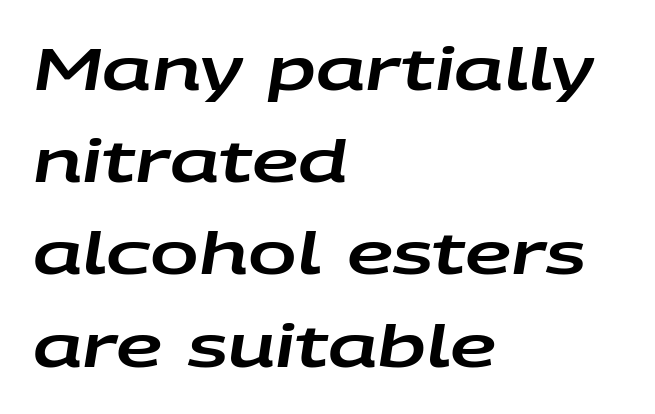
Q: Is the text italic (slanted)? A: Yes, it leans right by about 9 degrees.
Q: Is the text underlined? A: No.
Q: How is the paragraph aligned? A: Left-aligned.
Q: Is the spacing between letters normal or unusually wide? A: Normal.
Q: Is the spacing between lines tight, normal or loose? A: Normal.
Q: Width (condensed, normal, or wide)? A: Wide.
Q: Stroke contrast? A: Low.
Q: x-height? A: Large.
Q: Monospaced? A: No.
